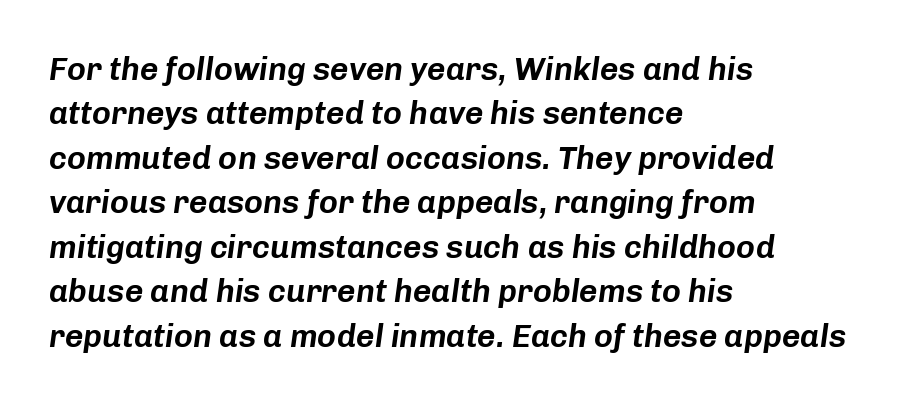
{"italic": "yes", "lean": "right", "slant_degrees": 8, "width": "normal", "stroke_contrast": "low", "x_height": "medium", "monospaced": "no", "underline": "no", "align": "left", "line_spacing": "normal", "line_spacing_ratio": 1.39, "letter_spacing": "normal", "letter_spacing_em": 0.0, "glyph_px": 32}
